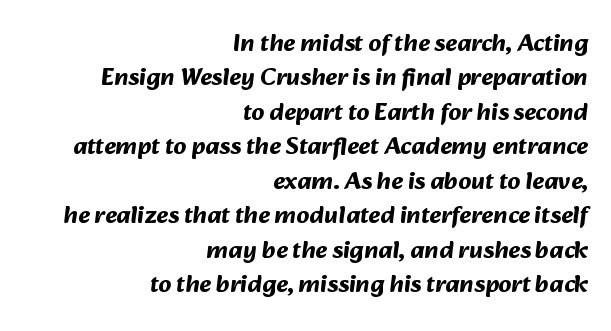
Q: Is the text bold? A: Yes.
Q: Is the text underlined? A: No.
Q: How is the paragraph aligned? A: Right-aligned.
Q: Is the spacing between letters normal or unusually wide? A: Normal.
Q: Is the spacing between lines tight, normal or loose? A: Normal.
